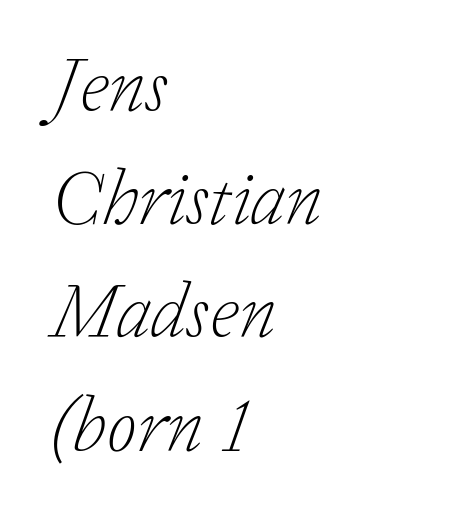
The image shows 77 px light serif type, italic (leaning right); set left-aligned, normal line spacing (1.47x), normal letter spacing, not underlined; low stroke contrast and a medium x-height.
